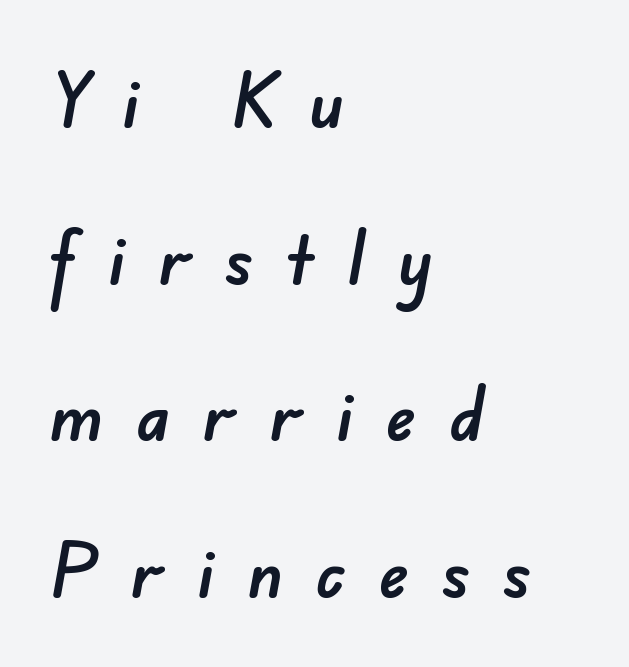
{"serif": "no", "width": "normal", "stroke_contrast": "low", "x_height": "small", "monospaced": "no", "underline": "no", "align": "left", "line_spacing": "loose", "line_spacing_ratio": 2.06, "letter_spacing": "wide", "letter_spacing_em": 0.43, "glyph_px": 76}
